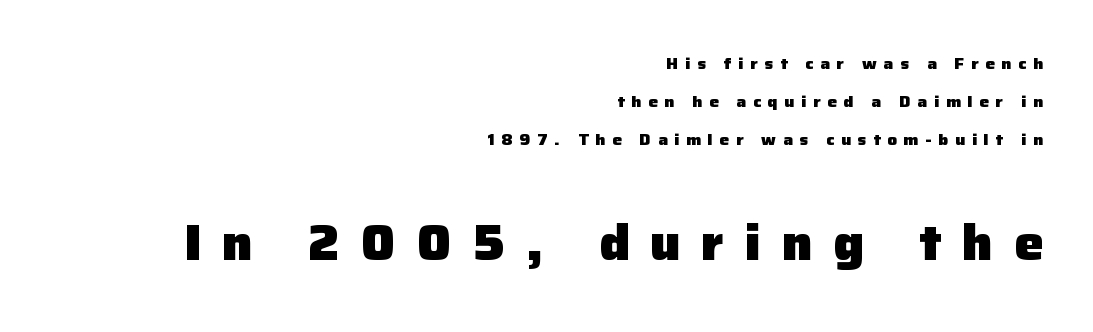
The image shows 49 px heavy sans-serif type, upright; set right-aligned, loose line spacing (2.39x), unusually wide letter spacing (+0.42 em), not underlined; the second (bottom) block is 3.06x larger; low stroke contrast and a medium x-height.
